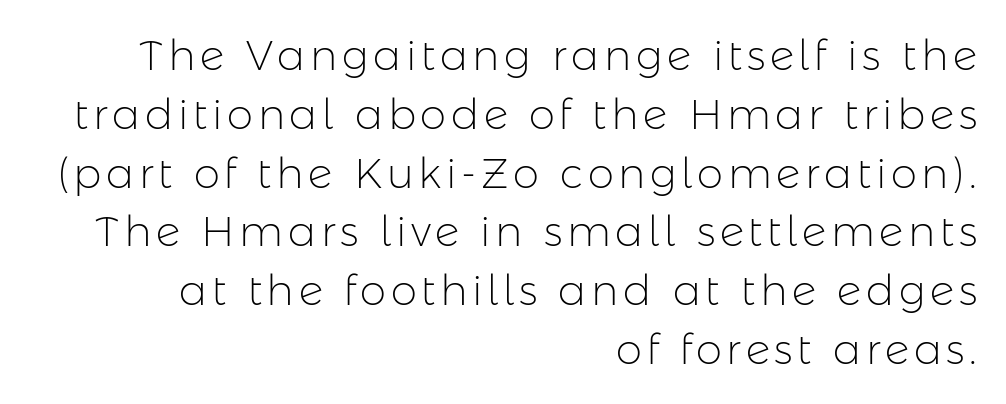
The image shows 42 px light sans-serif type, upright; set right-aligned, normal line spacing (1.4x), not underlined; low stroke contrast and a medium x-height.
